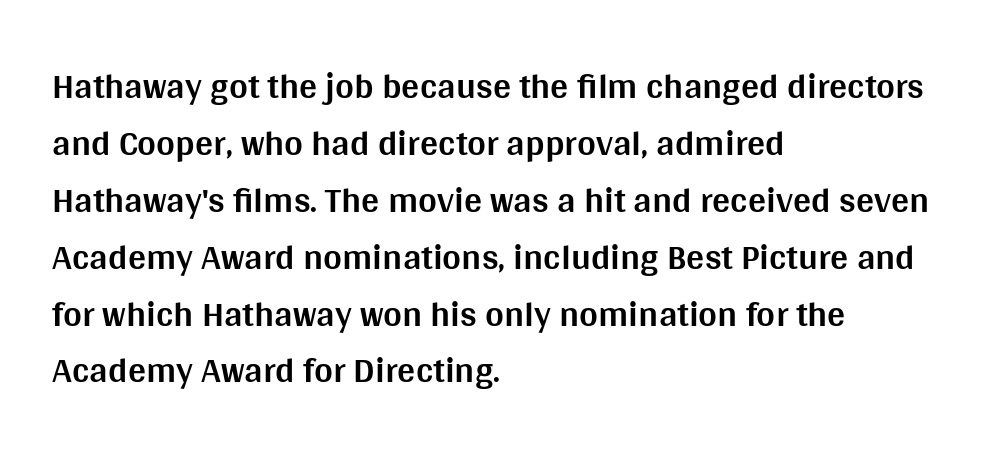
{"serif": "no", "italic": "no", "bold": "yes", "weight": "bold", "width": "normal", "stroke_contrast": "medium", "x_height": "large", "monospaced": "no", "underline": "no", "align": "left", "line_spacing": "normal", "line_spacing_ratio": 1.58, "letter_spacing": "normal", "letter_spacing_em": 0.0, "glyph_px": 36}
